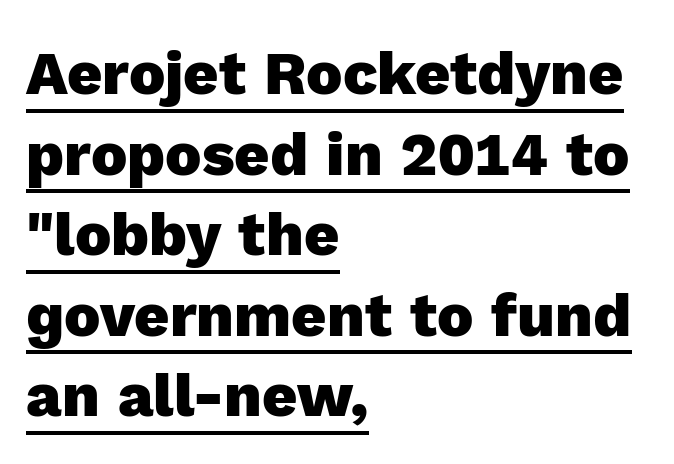
The image shows 61 px heavy sans-serif type, upright; set left-aligned, normal line spacing (1.32x), normal letter spacing, underlined; a medium x-height.
